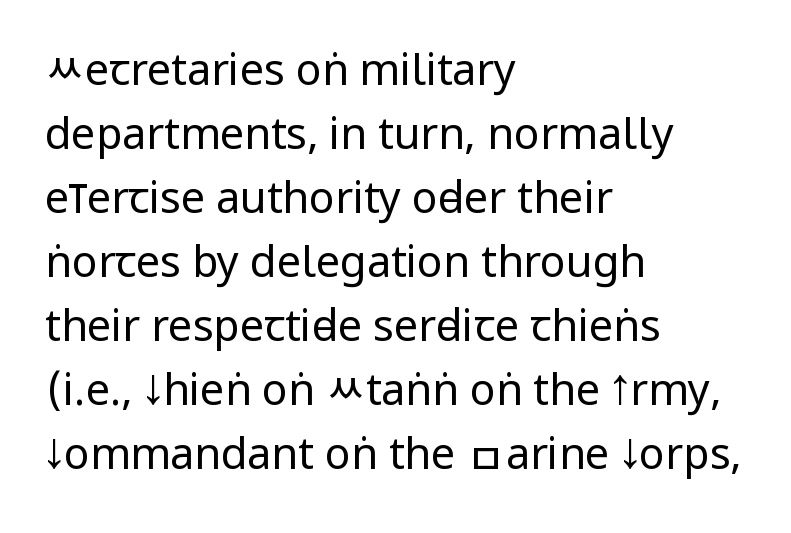
Letters rest on an invisible, unmarked baseline. The ragged edge is on the right, which tells us the setting is flush left. Grotesque or geometric, the face here clearly has no serifs. Posture: upright roman.
